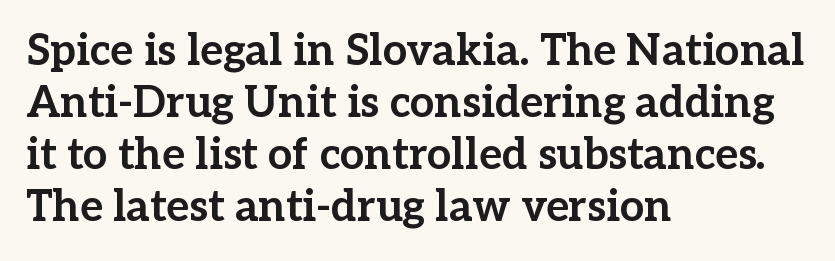
Q: Is the text bold? A: Yes.
Q: Is the text italic (slanted)? A: No, it is upright.
Q: Is the typeface a serif or a sans-serif typeface? A: Serif.
Q: Is the text underlined? A: No.
Q: How is the paragraph aligned? A: Left-aligned.
Q: Is the spacing between letters normal or unusually wide? A: Normal.
Q: Width (condensed, normal, or wide)? A: Normal.
Q: Stroke contrast? A: Low.
Q: x-height? A: Medium.
Q: Monospaced? A: No.
